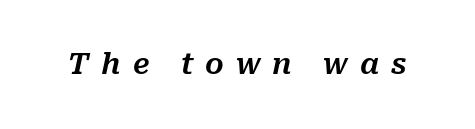
Unmarked baselines from the first word to the last. Italic? Definitely — the glyphs are oblique. Character widths vary here, with narrow letters taking less room than wide ones. How are the letters spaced? Widely, with obvious added tracking.
